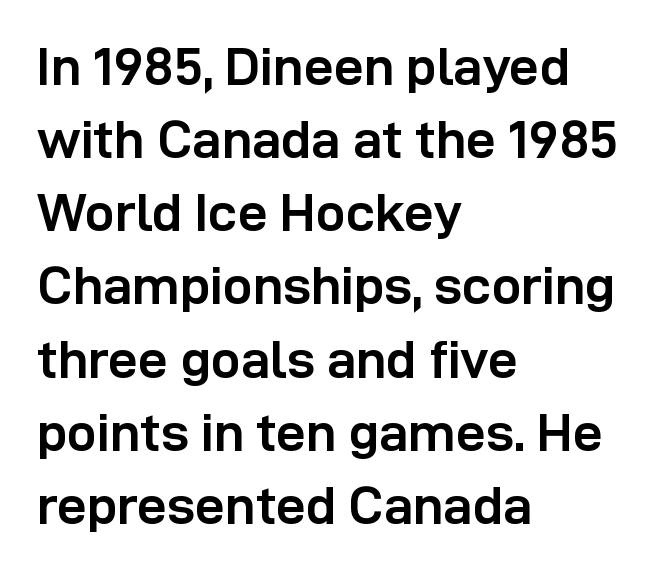
{"serif": "no", "italic": "no", "bold": "yes", "weight": "semibold", "width": "normal", "stroke_contrast": "low", "x_height": "medium", "monospaced": "no", "underline": "no", "align": "left", "line_spacing": "normal", "line_spacing_ratio": 1.38, "letter_spacing": "normal", "letter_spacing_em": 0.0, "glyph_px": 53}
